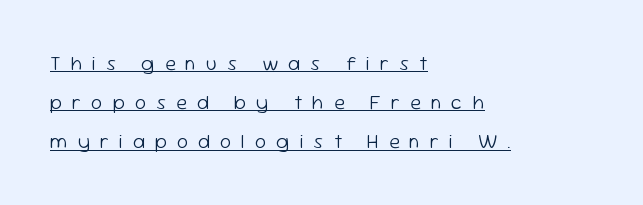
Stroke thickness stays within the range of a standard reading face or lighter. Widely set lines give the paragraph a tall, airy silhouette. Casual observation: everything's shoved over to the left. Notice how the stems are strictly vertical — no italics here. Students, observe the line beneath the letters — that is underlining.
